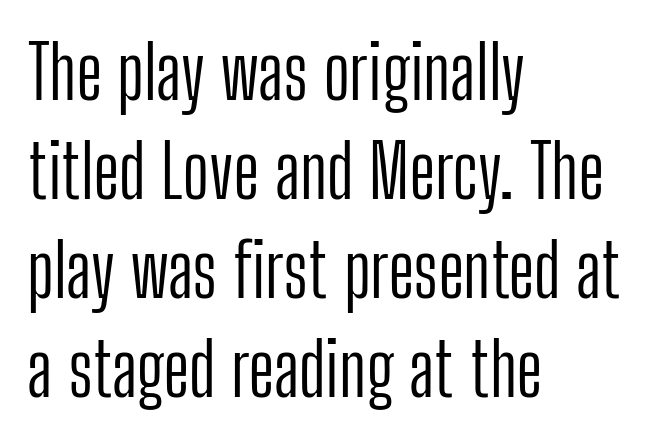
Q: Is the text bold? A: No.
Q: Is the text italic (slanted)? A: No, it is upright.
Q: Is the typeface a serif or a sans-serif typeface? A: Sans-serif.
Q: Is the text underlined? A: No.
Q: How is the paragraph aligned? A: Left-aligned.
Q: Is the spacing between letters normal or unusually wide? A: Normal.
Q: Is the spacing between lines tight, normal or loose? A: Normal.
Q: Width (condensed, normal, or wide)? A: Condensed.
Q: Stroke contrast? A: Low.
Q: x-height? A: Medium.
Q: Monospaced? A: No.
